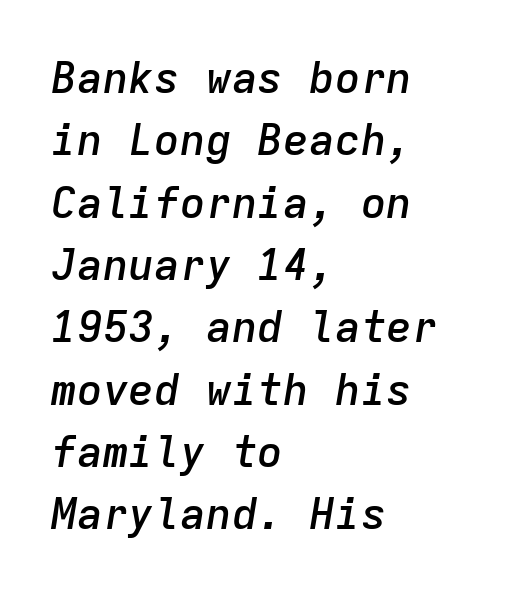
The rag falls on the right side of this text block. Compared with ordinary roman type, these characters are visibly tilted. Underline: absent. The letters sit at their default tracking, neither squeezed nor spread. Successive baselines arrive at the customary interval.
